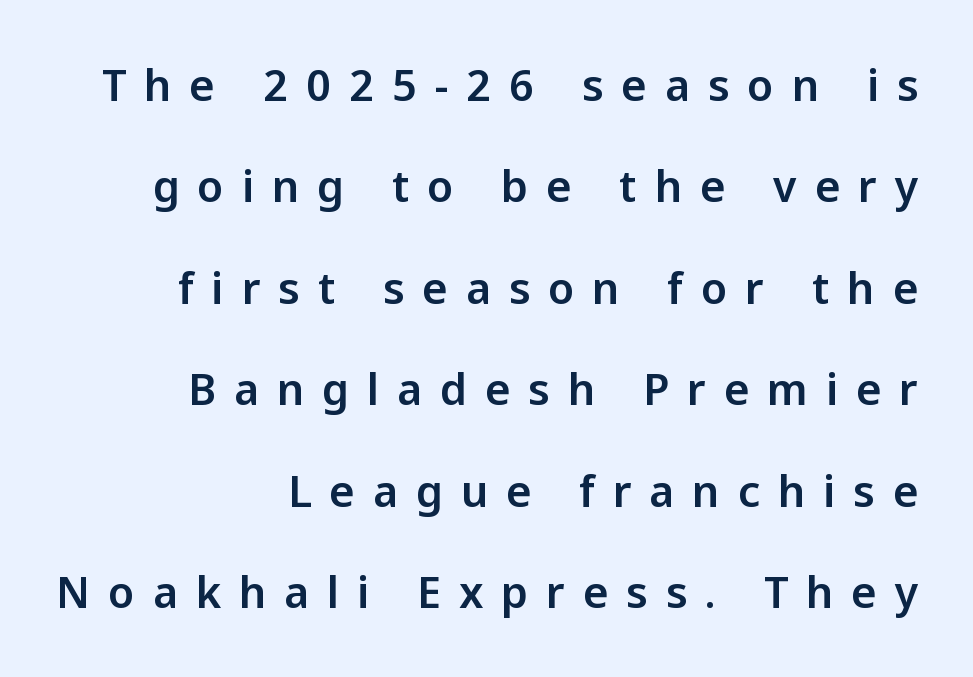
The image shows 43 px sans-serif type, upright; set right-aligned, loose line spacing (2.36x), unusually wide letter spacing (+0.42 em), not underlined; low stroke contrast and a medium x-height.
